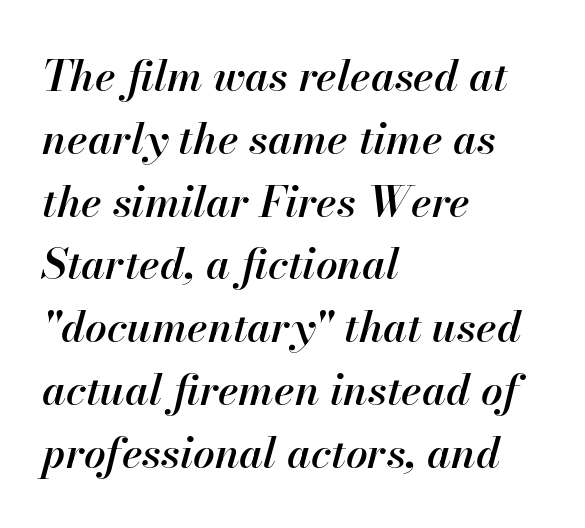
The image shows 43 px semibold type, italic (leaning right); set left-aligned, normal line spacing (1.46x), normal letter spacing, not underlined; high stroke contrast and a small x-height.
